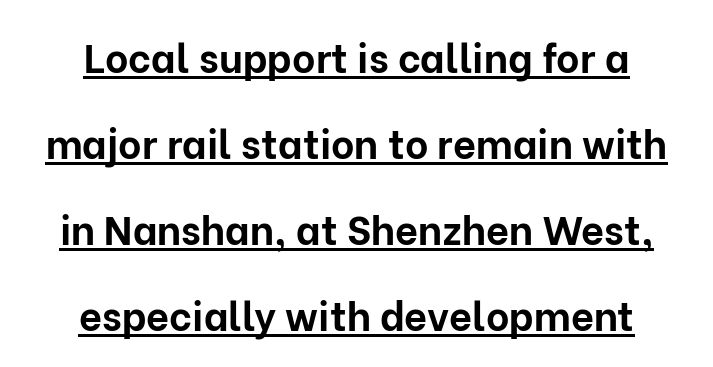
{"serif": "no", "italic": "no", "bold": "yes", "weight": "bold", "width": "normal", "stroke_contrast": "low", "x_height": "medium", "monospaced": "no", "underline": "yes", "align": "center", "line_spacing": "loose", "line_spacing_ratio": 2.15, "letter_spacing": "normal", "letter_spacing_em": 0.0, "glyph_px": 40}
